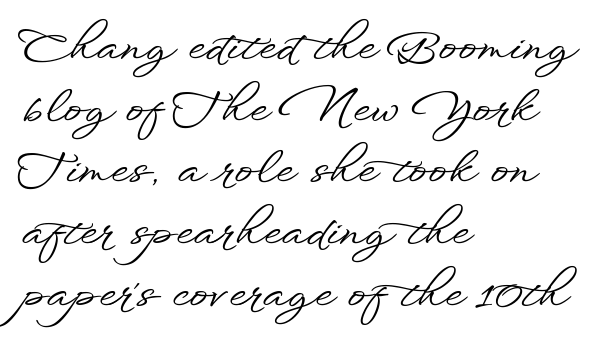
Words appear dense and cohesive because spacing is normal. Type style note: lacks serifs. The passage is arranged the way most books set body copy — flush left. The space directly below the letters is spotless. The face used here is proportionally spaced, like ordinary book or web type.
